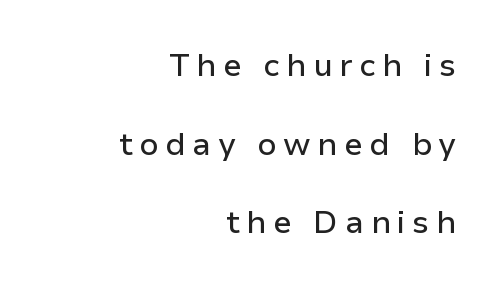
The letters stand upright; this is a roman face. Classification — sans serif. Descender tails drop into unmarked territory. The letters are spread apart with noticeably loose tracking. One-word summary of the alignment: right.
